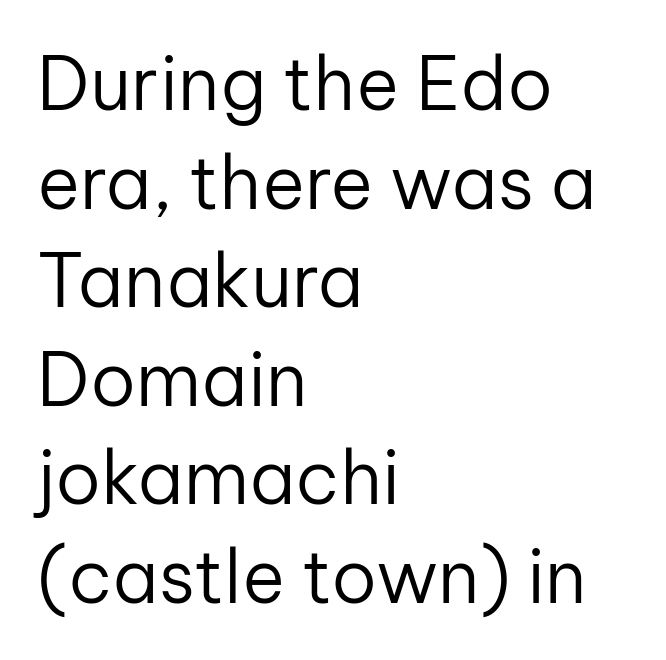
{"serif": "no", "italic": "no", "bold": "no", "weight": "regular", "width": "normal", "stroke_contrast": "low", "x_height": "medium", "monospaced": "no", "underline": "no", "align": "left", "line_spacing": "normal", "line_spacing_ratio": 1.35, "letter_spacing": "normal", "letter_spacing_em": 0.0, "glyph_px": 73}
